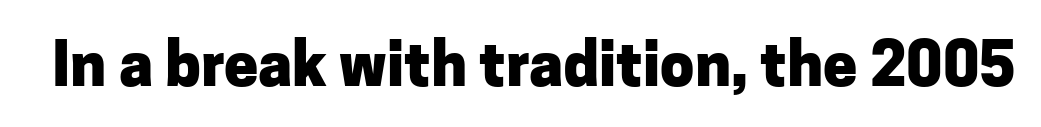
{"serif": "no", "italic": "no", "bold": "yes", "weight": "heavy", "width": "normal", "stroke_contrast": "low", "x_height": "medium", "monospaced": "no", "underline": "no", "letter_spacing": "normal", "letter_spacing_em": 0.0, "glyph_px": 61}
